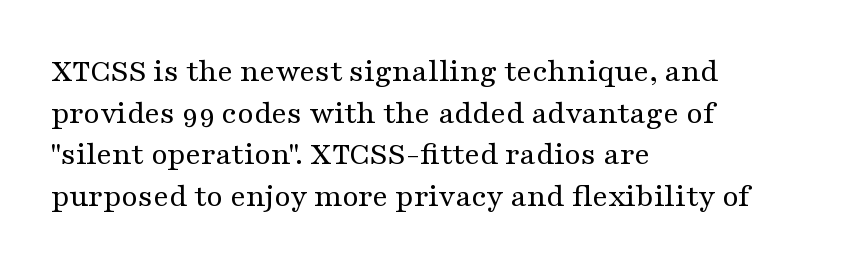
{"serif": "yes", "italic": "no", "bold": "no", "weight": "regular", "width": "wide", "stroke_contrast": "medium", "x_height": "medium", "monospaced": "no", "underline": "no", "align": "left", "line_spacing": "normal", "line_spacing_ratio": 1.26, "letter_spacing": "normal", "letter_spacing_em": 0.0, "glyph_px": 33}
